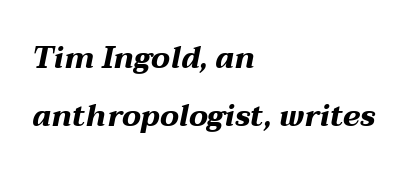
Q: Is the text bold? A: Yes.
Q: Is the text italic (slanted)? A: Yes, it leans right by about 12 degrees.
Q: Is the text underlined? A: No.
Q: How is the paragraph aligned? A: Left-aligned.
Q: Is the spacing between letters normal or unusually wide? A: Normal.
Q: Is the spacing between lines tight, normal or loose? A: Loose.
Q: Width (condensed, normal, or wide)? A: Wide.
Q: Stroke contrast? A: Medium.
Q: x-height? A: Medium.
Q: Monospaced? A: No.
